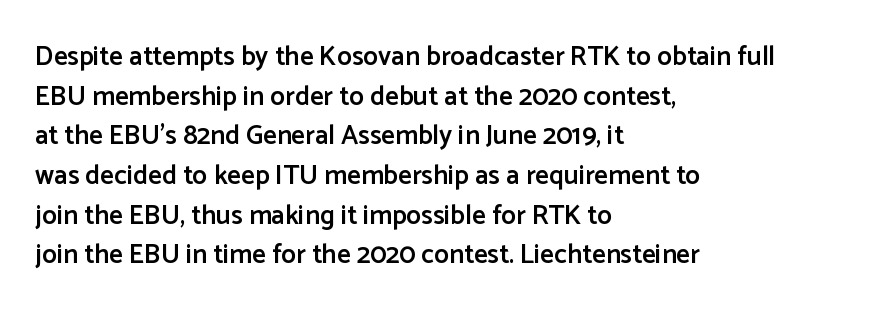
Q: Is the text bold? A: Semi-bold.
Q: Is the text italic (slanted)? A: No, it is upright.
Q: Is the text underlined? A: No.
Q: How is the paragraph aligned? A: Left-aligned.
Q: Is the spacing between letters normal or unusually wide? A: Normal.
Q: Is the spacing between lines tight, normal or loose? A: Normal.
